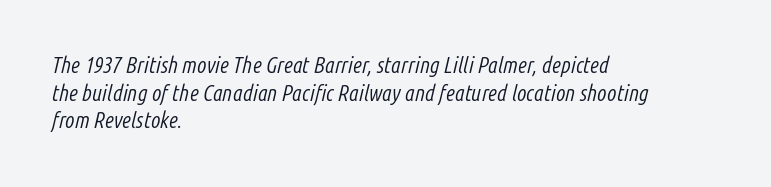
The image shows 22 px text type, italic (leaning right); set left-aligned, normal line spacing (1.26x), normal letter spacing, not underlined.
